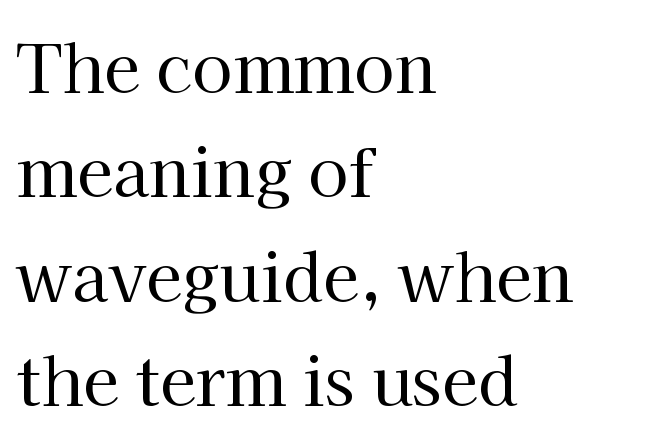
{"serif": "yes", "italic": "no", "bold": "no", "weight": "regular", "width": "normal", "stroke_contrast": "high", "x_height": "medium", "monospaced": "no", "underline": "no", "align": "left", "line_spacing": "normal", "line_spacing_ratio": 1.58, "letter_spacing": "normal", "letter_spacing_em": 0.0, "glyph_px": 66}
